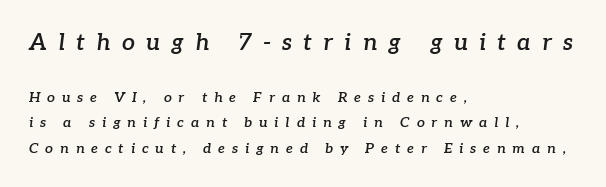
Q: Is the text bold? A: Semi-bold.
Q: Is the text italic (slanted)? A: Yes, it leans right by about 7 degrees.
Q: Is the text underlined? A: No.
Q: How is the paragraph aligned? A: Left-aligned.
Q: Is the spacing between letters normal or unusually wide? A: Unusually wide.
Q: Which block of text is set in a larger size, the first (top) or the second (bottom)? A: The first (top) one.
